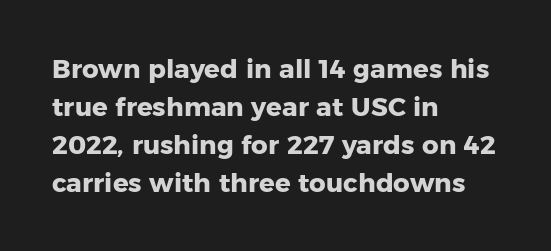
{"italic": "no", "bold": "yes", "underline": "no", "align": "left", "line_spacing": "normal", "line_spacing_ratio": 1.46, "letter_spacing": "normal", "letter_spacing_em": 0.0, "glyph_px": 26}
